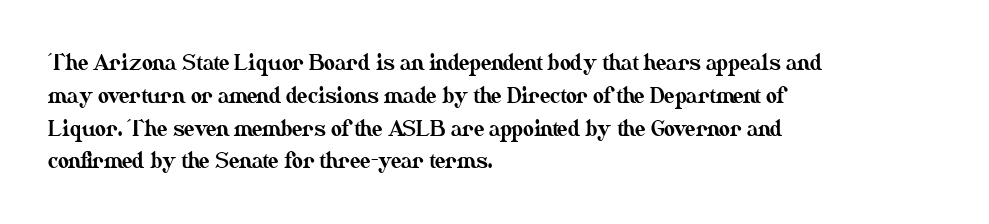
The image shows 21 px text type, upright; set left-aligned, normal line spacing (1.56x), normal letter spacing, not underlined.
